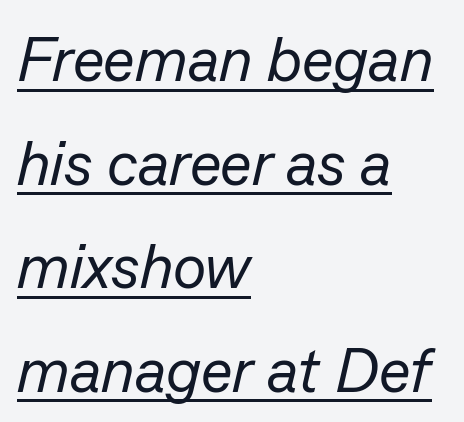
Tracking here is standard; glyphs follow each other at the usual distance. This sample keeps an unexceptional amount of space between lines. A typesetter would call this proportional, since set widths differ per character. Is this a heavy cut? Hardly; it is regular or lighter. The lettering is marked with a stroke running underneath it.
